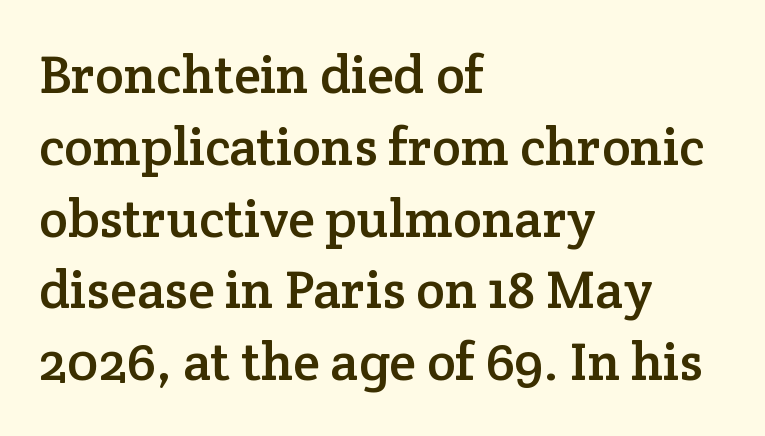
{"serif": "yes", "italic": "no", "width": "normal", "stroke_contrast": "low", "x_height": "medium", "monospaced": "no", "underline": "no", "align": "left", "line_spacing": "normal", "line_spacing_ratio": 1.33, "letter_spacing": "normal", "letter_spacing_em": 0.0, "glyph_px": 54}
